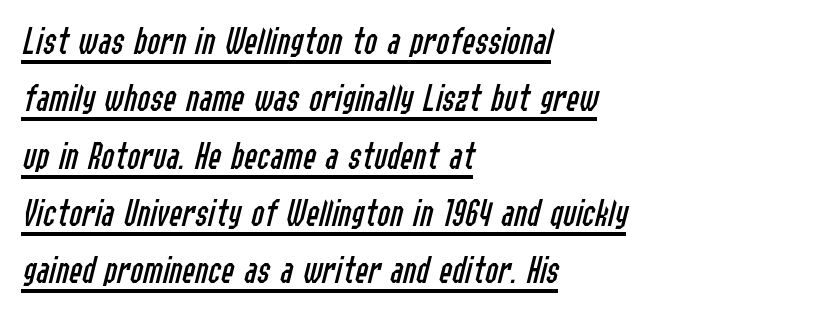
The image shows 39 px regular-weight, condensed type, italic (leaning right); set left-aligned, normal line spacing (1.47x), normal letter spacing, underlined; low stroke contrast and a medium x-height.
